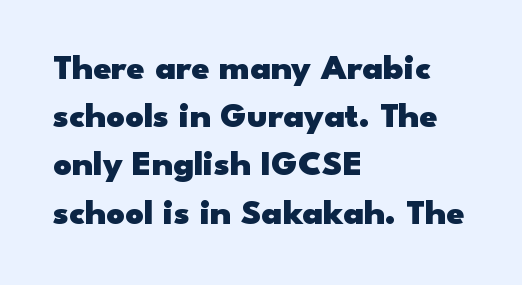
The image shows 36 px heavy, wide sans-serif type, upright; set left-aligned, normal line spacing (1.34x), normal letter spacing, not underlined; low stroke contrast and a small x-height.
